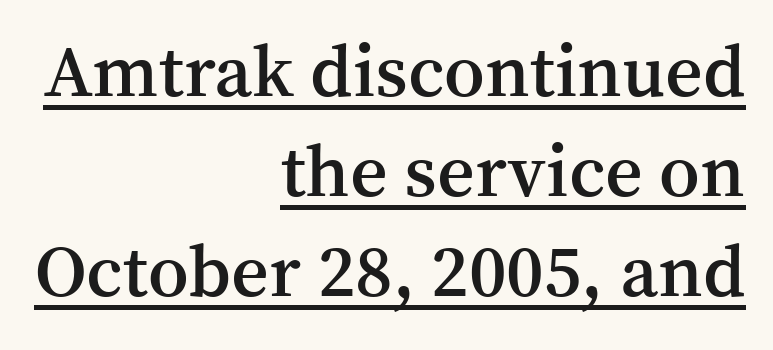
{"serif": "yes", "italic": "no", "bold": "semi", "weight": "semibold", "width": "normal", "stroke_contrast": "medium", "x_height": "medium", "monospaced": "no", "underline": "yes", "align": "right", "line_spacing": "normal", "line_spacing_ratio": 1.37, "letter_spacing": "normal", "letter_spacing_em": 0.0, "glyph_px": 73}
